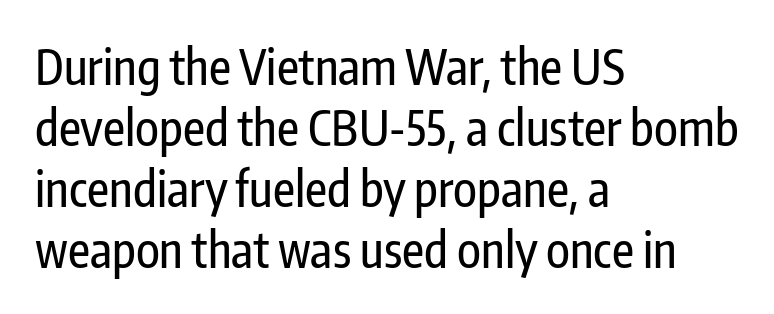
The image shows 48 px condensed sans-serif type, upright; set left-aligned, normal line spacing (1.27x), normal letter spacing, not underlined; low stroke contrast and a medium x-height.
